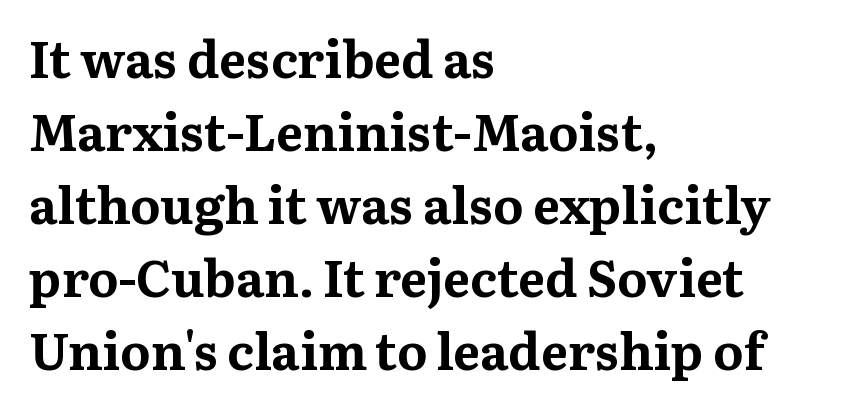
Each glyph is drawn with heavy, bold strokes. Words float on clear page, feet unadorned. Spacing verdict: proportional, widths tailored to each character. Vertically, the passage feels balanced, rows spaced as you'd expect. Every stem runs plumb, perpendicular to the baseline. This rendering leaves character spacing at its baseline value.
